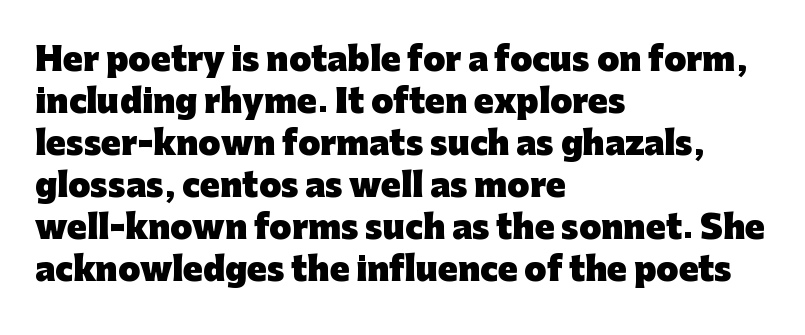
The image shows 32 px heavy sans-serif type, upright; set left-aligned, normal line spacing (1.31x), normal letter spacing, not underlined; low stroke contrast and a medium x-height.
